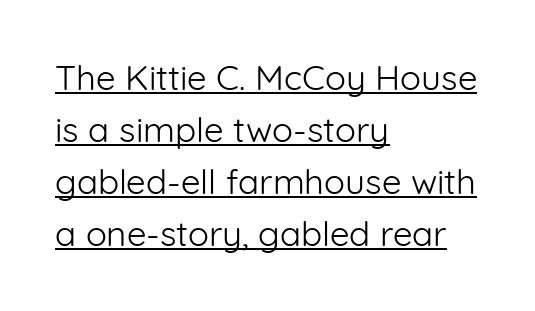
{"serif": "no", "italic": "no", "bold": "no", "weight": "light", "width": "normal", "stroke_contrast": "low", "x_height": "medium", "monospaced": "no", "underline": "yes", "align": "left", "line_spacing": "normal", "line_spacing_ratio": 1.49, "letter_spacing": "normal", "letter_spacing_em": 0.0, "glyph_px": 35}
